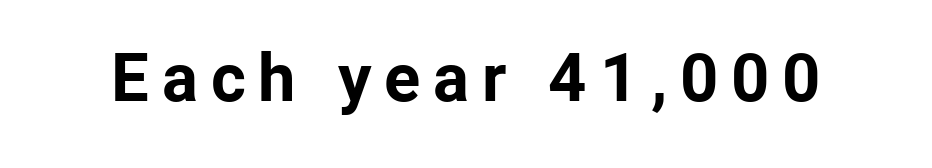
The image shows 67 px bold sans-serif type, upright; set not underlined; low stroke contrast and a medium x-height.
